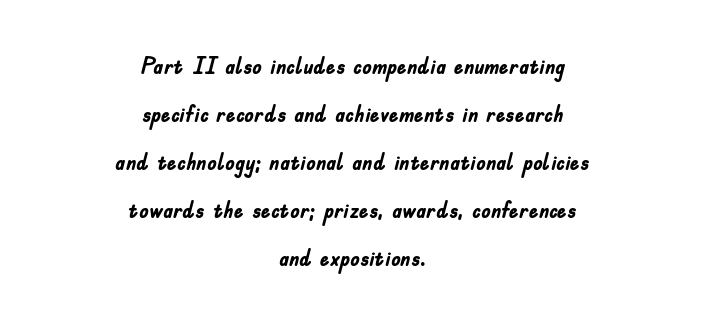
{"bold": "yes", "underline": "no", "align": "center", "line_spacing": "loose", "line_spacing_ratio": 2.0, "letter_spacing": "normal", "letter_spacing_em": 0.0, "glyph_px": 24}
